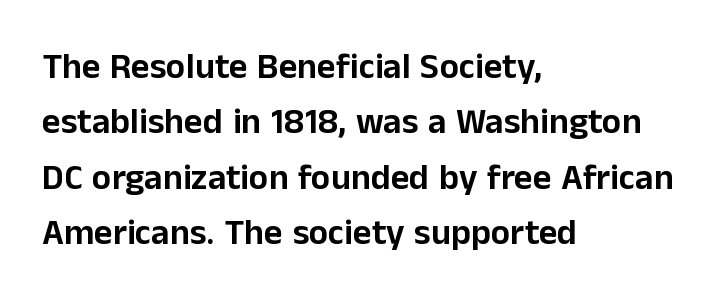
{"serif": "no", "italic": "no", "width": "normal", "stroke_contrast": "low", "x_height": "medium", "monospaced": "no", "underline": "no", "align": "left", "line_spacing": "normal", "line_spacing_ratio": 1.54, "letter_spacing": "normal", "letter_spacing_em": 0.0, "glyph_px": 36}
